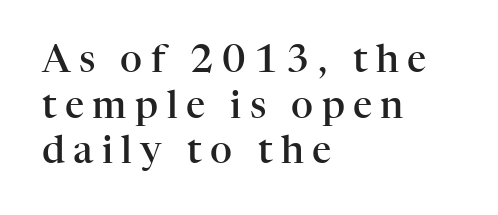
The image shows 38 px semibold serif type, upright; set left-aligned, line spacing 1.2x, unusually wide letter spacing (+0.22 em), not underlined; high stroke contrast and a medium x-height.
